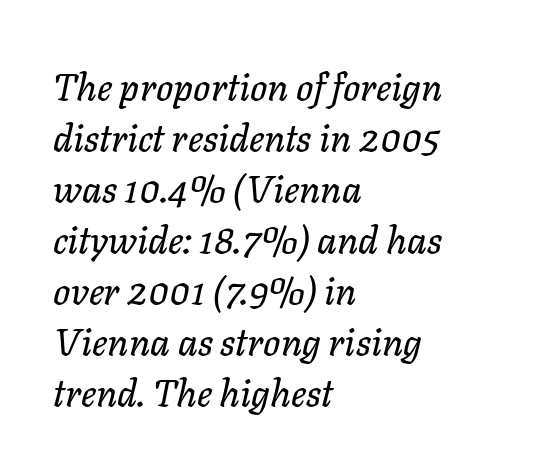
{"italic": "yes", "lean": "right", "slant_degrees": 11, "width": "normal", "stroke_contrast": "low", "x_height": "medium", "monospaced": "no", "underline": "no", "align": "left", "line_spacing": "normal", "line_spacing_ratio": 1.34, "letter_spacing": "normal", "letter_spacing_em": 0.0, "glyph_px": 38}
